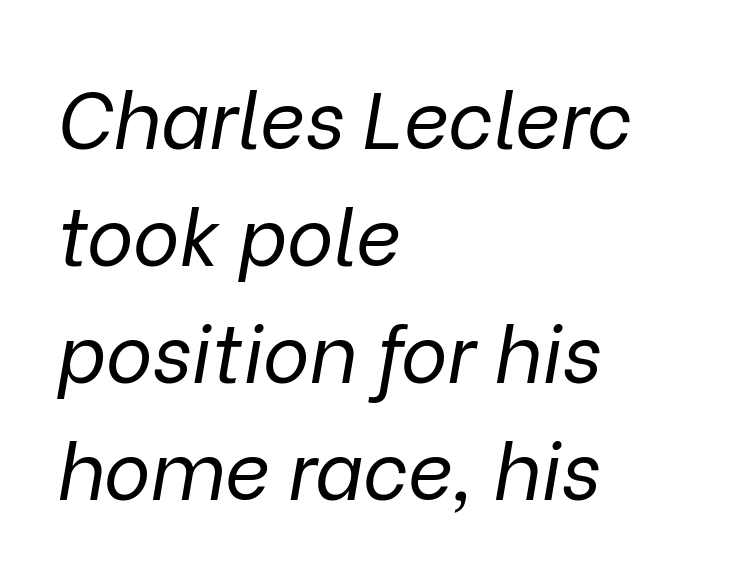
Q: Is the text bold? A: No.
Q: Is the text italic (slanted)? A: Yes, it leans right by about 9 degrees.
Q: Is the text underlined? A: No.
Q: How is the paragraph aligned? A: Left-aligned.
Q: Is the spacing between letters normal or unusually wide? A: Normal.
Q: Is the spacing between lines tight, normal or loose? A: Normal.
Q: Width (condensed, normal, or wide)? A: Normal.
Q: Stroke contrast? A: Low.
Q: x-height? A: Medium.
Q: Monospaced? A: No.
